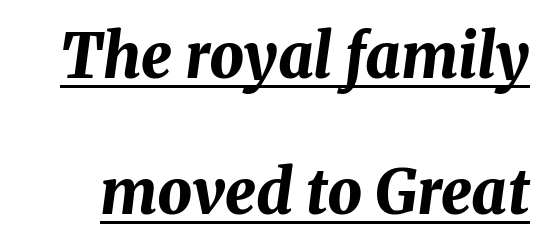
{"italic": "yes", "lean": "right", "slant_degrees": 8, "bold": "yes", "weight": "bold", "width": "normal", "stroke_contrast": "medium", "x_height": "medium", "monospaced": "no", "underline": "yes", "line_spacing": "loose", "line_spacing_ratio": 2.23, "letter_spacing": "normal", "letter_spacing_em": 0.0, "glyph_px": 61}
